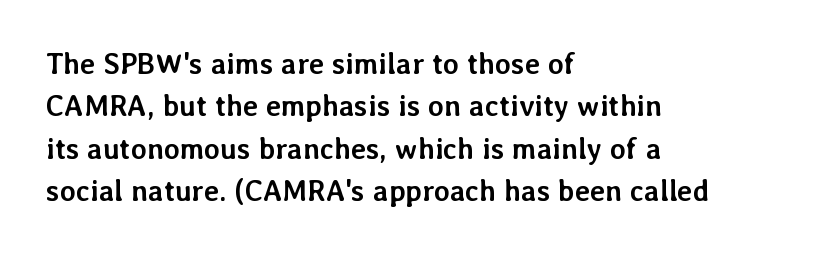
Q: Is the text bold? A: Yes.
Q: Is the text italic (slanted)? A: No, it is upright.
Q: Is the text underlined? A: No.
Q: How is the paragraph aligned? A: Left-aligned.
Q: Is the spacing between letters normal or unusually wide? A: Normal.
Q: Is the spacing between lines tight, normal or loose? A: Normal.
Q: Width (condensed, normal, or wide)? A: Normal.
Q: Stroke contrast? A: Low.
Q: x-height? A: Medium.
Q: Monospaced? A: No.
